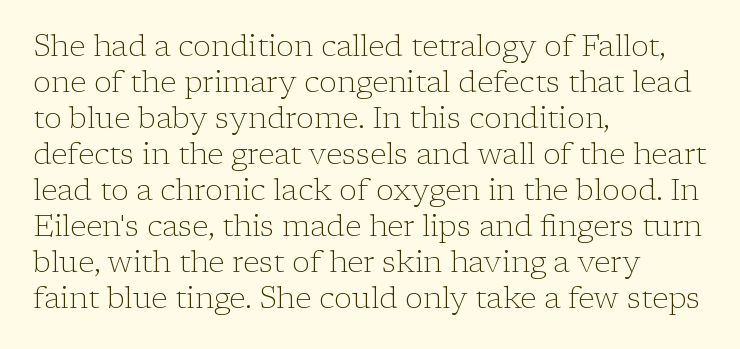
This sample is left-justified, so line endings fall wherever the words run out. You could not count columns in this text — the font is proportionally spaced. Posture: upright roman. Beneath every word, the page is bare. Unbolded letterforms with no extra heft. Letter spacing: default.
